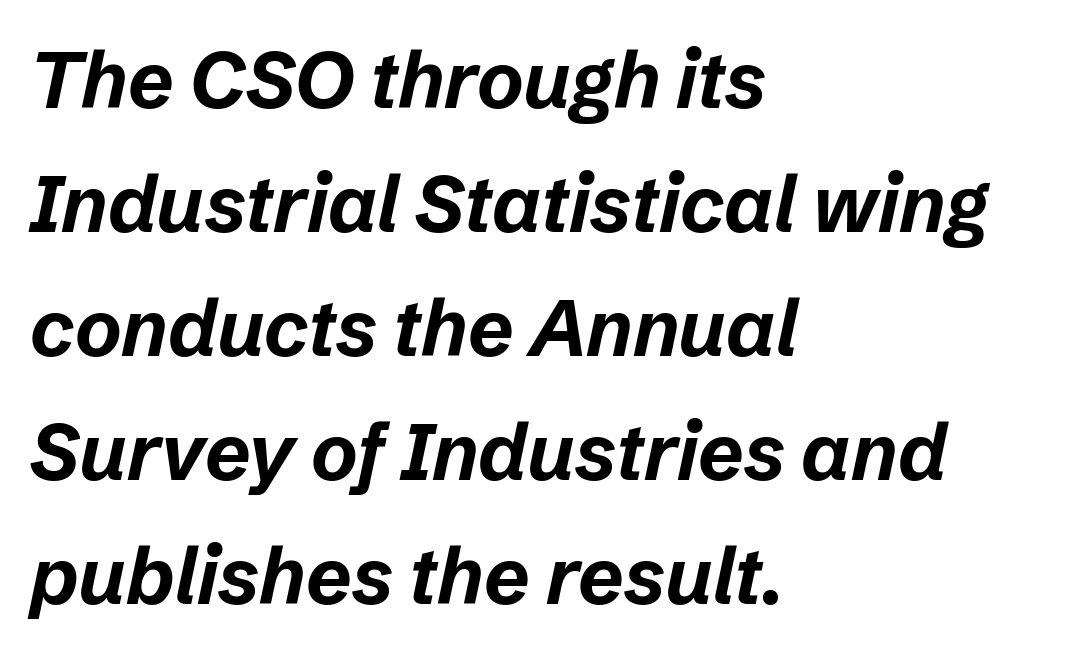
A typesetter would mark this as italic. Decoration check: the copy has no underline. All the whitespace from short lines collects on the right. Every letter is thick-stroked: bold, no question.
